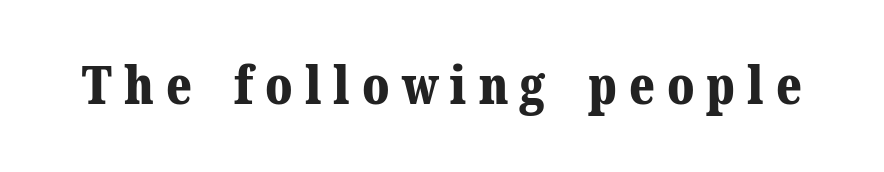
{"serif": "yes", "italic": "no", "bold": "yes", "weight": "bold", "width": "normal", "stroke_contrast": "medium", "x_height": "medium", "monospaced": "no", "underline": "no", "letter_spacing": "wide", "letter_spacing_em": 0.23, "glyph_px": 52}
